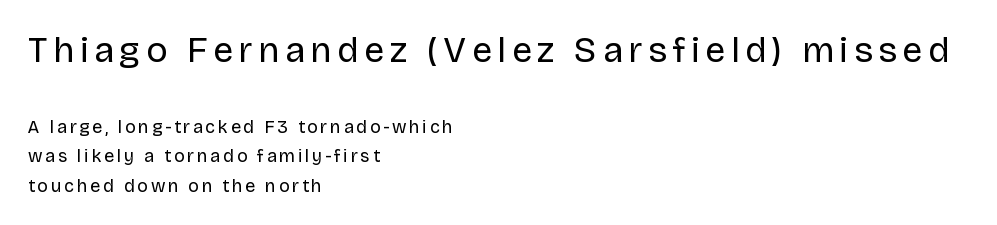
The image shows 36 px regular-weight sans-serif type, upright; set left-aligned, normal line spacing (1.64x), not underlined; the first (top) block is 2.0x larger; low stroke contrast and a large x-height.
